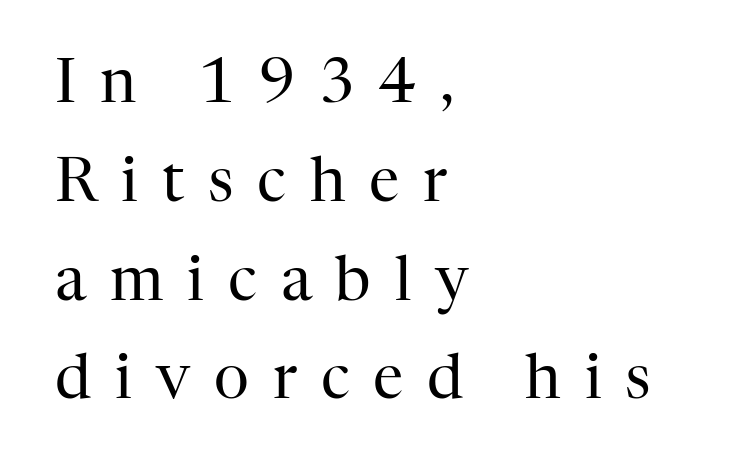
Q: Is the text bold? A: No.
Q: Is the text italic (slanted)? A: No, it is upright.
Q: Is the typeface a serif or a sans-serif typeface? A: Serif.
Q: Is the text underlined? A: No.
Q: How is the paragraph aligned? A: Left-aligned.
Q: Is the spacing between letters normal or unusually wide? A: Unusually wide.
Q: Is the spacing between lines tight, normal or loose? A: Normal.
Q: Width (condensed, normal, or wide)? A: Normal.
Q: Stroke contrast? A: High.
Q: x-height? A: Medium.
Q: Monospaced? A: No.
